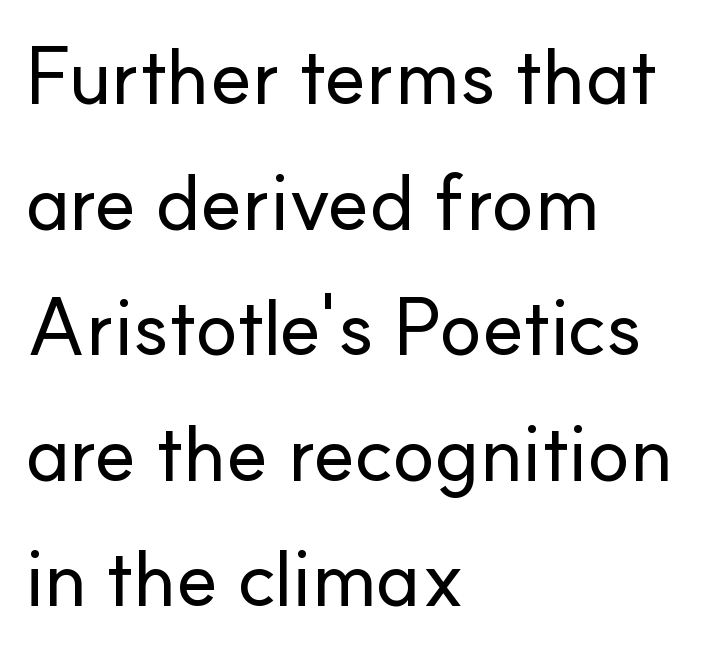
The image shows 79 px sans-serif type, upright; set left-aligned, normal line spacing (1.59x), normal letter spacing, not underlined; low stroke contrast and a small x-height.
